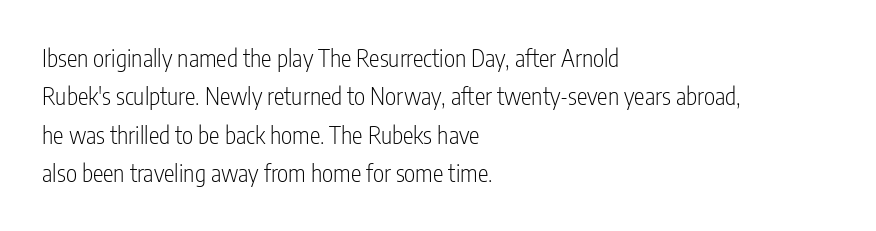
The image shows 24 px text type, upright; set left-aligned, normal line spacing (1.6x), normal letter spacing, not underlined.
